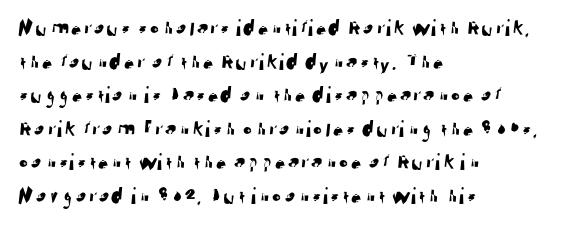
{"underline": "no", "align": "left", "line_spacing": "normal", "line_spacing_ratio": 1.4, "letter_spacing": "normal", "letter_spacing_em": 0.0, "glyph_px": 24}
